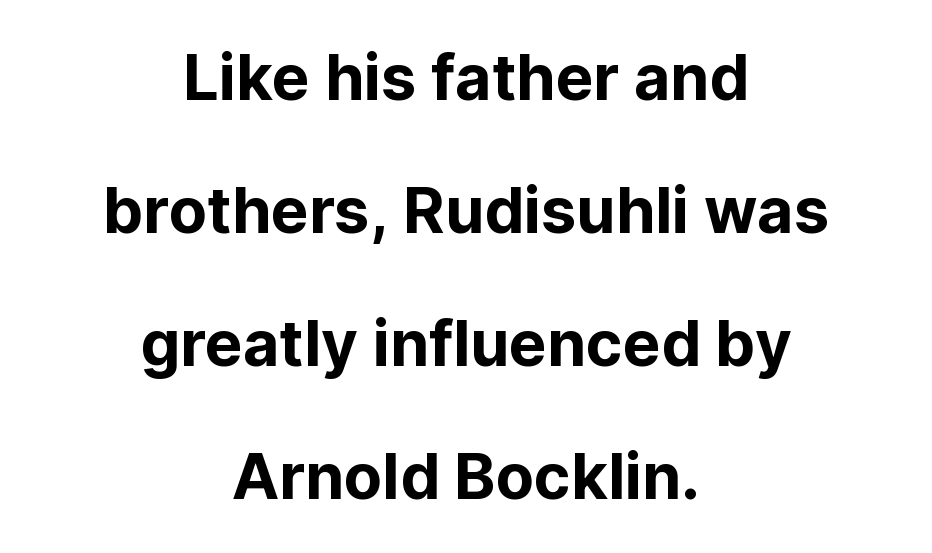
The image shows 63 px sans-serif type, upright; set centered, loose line spacing (2.11x), normal letter spacing, not underlined; low stroke contrast and a medium x-height.
